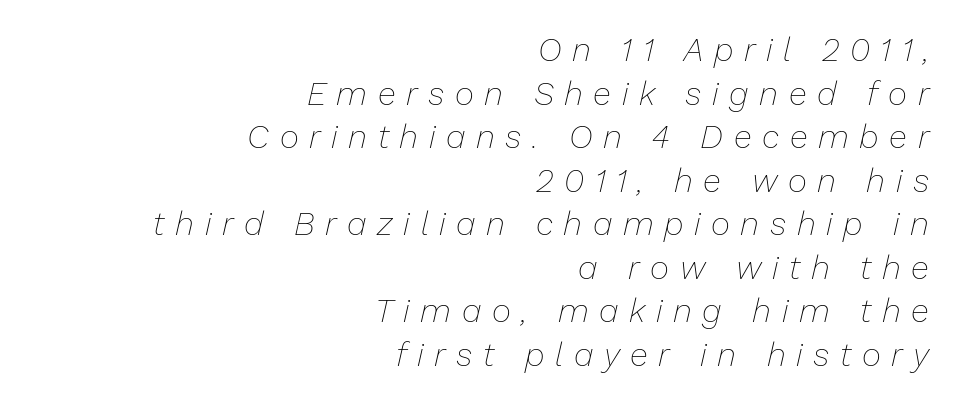
{"italic": "yes", "lean": "right", "slant_degrees": 13, "bold": "no", "weight": "thin", "width": "normal", "stroke_contrast": "low", "x_height": "medium", "monospaced": "no", "underline": "no", "align": "right", "line_spacing": "normal", "line_spacing_ratio": 1.32, "letter_spacing": "wide", "letter_spacing_em": 0.32, "glyph_px": 33}
